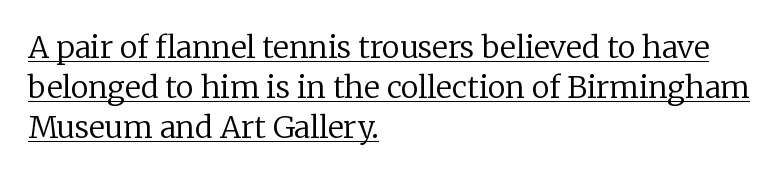
Q: Is the text bold? A: No.
Q: Is the text italic (slanted)? A: No, it is upright.
Q: Is the typeface a serif or a sans-serif typeface? A: Serif.
Q: Is the text underlined? A: Yes.
Q: How is the paragraph aligned? A: Left-aligned.
Q: Is the spacing between letters normal or unusually wide? A: Normal.
Q: Is the spacing between lines tight, normal or loose? A: Normal.
Q: Width (condensed, normal, or wide)? A: Normal.
Q: Stroke contrast? A: Low.
Q: x-height? A: Medium.
Q: Monospaced? A: No.
